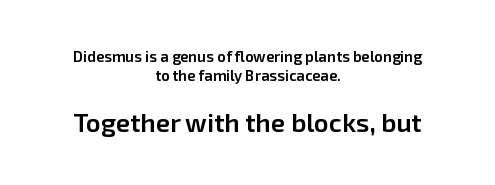
The strokes are fattened partway — semibold, not bold. Every character sits straight up, as roman type does. The letterforms sit shoulder to shoulder at normal distance. The area under the type is left untouched. A typesetter would call this leading conventional body-copy spacing.
